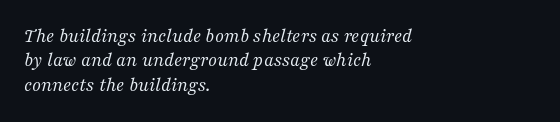
{"italic": "yes", "lean": "right", "slant_degrees": 16, "bold": "no", "underline": "no", "align": "left", "line_spacing_ratio": 1.22, "letter_spacing": "normal", "letter_spacing_em": 0.0, "glyph_px": 20}
